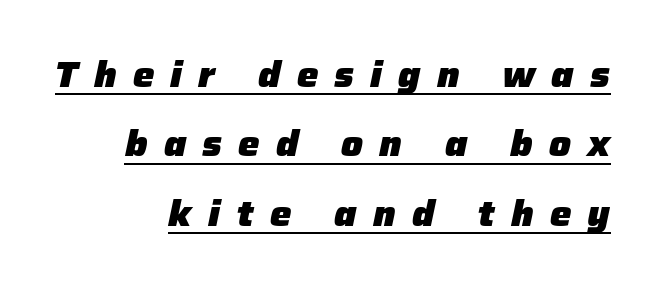
{"italic": "yes", "lean": "right", "slant_degrees": 12, "bold": "yes", "weight": "heavy", "width": "normal", "stroke_contrast": "low", "x_height": "medium", "monospaced": "no", "underline": "yes", "align": "right", "line_spacing": "loose", "line_spacing_ratio": 1.93, "letter_spacing": "wide", "letter_spacing_em": 0.45, "glyph_px": 36}
